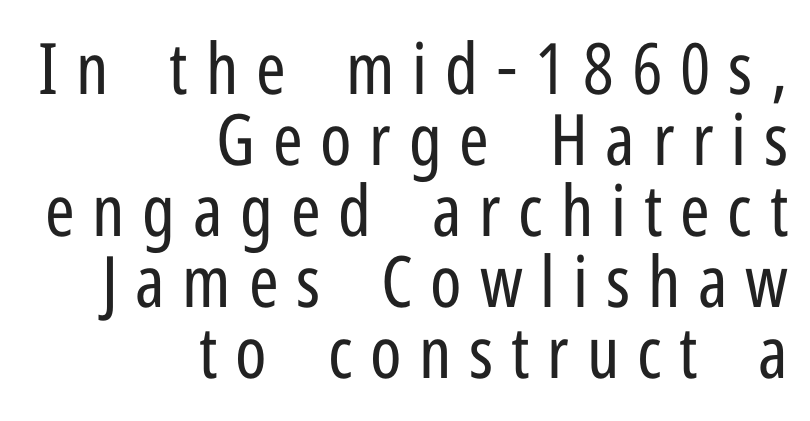
{"serif": "no", "italic": "no", "bold": "no", "weight": "regular", "width": "condensed", "stroke_contrast": "low", "x_height": "medium", "monospaced": "no", "underline": "no", "align": "right", "line_spacing": "tight", "line_spacing_ratio": 1.0, "letter_spacing": "wide", "letter_spacing_em": 0.25, "glyph_px": 71}
